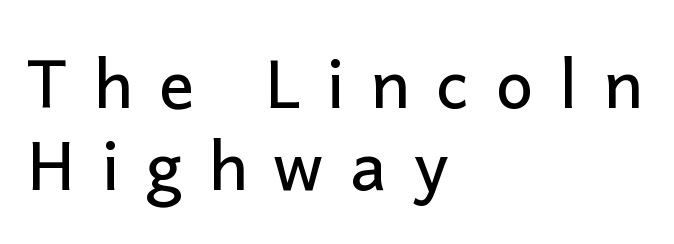
{"serif": "no", "italic": "no", "width": "normal", "stroke_contrast": "low", "x_height": "medium", "monospaced": "no", "underline": "no", "align": "left", "line_spacing": "normal", "line_spacing_ratio": 1.25, "letter_spacing": "wide", "letter_spacing_em": 0.4, "glyph_px": 66}
